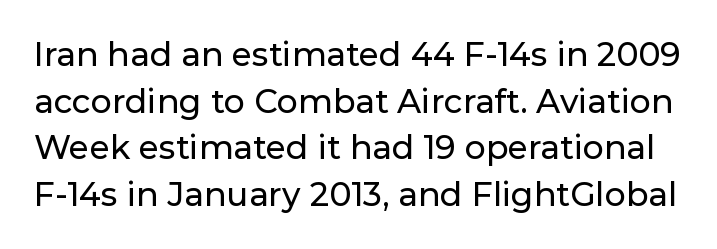
Q: Is the text italic (slanted)? A: No, it is upright.
Q: Is the typeface a serif or a sans-serif typeface? A: Sans-serif.
Q: Is the text underlined? A: No.
Q: Is the spacing between letters normal or unusually wide? A: Normal.
Q: Is the spacing between lines tight, normal or loose? A: Normal.
Q: Width (condensed, normal, or wide)? A: Normal.
Q: Stroke contrast? A: Low.
Q: x-height? A: Medium.
Q: Monospaced? A: No.
